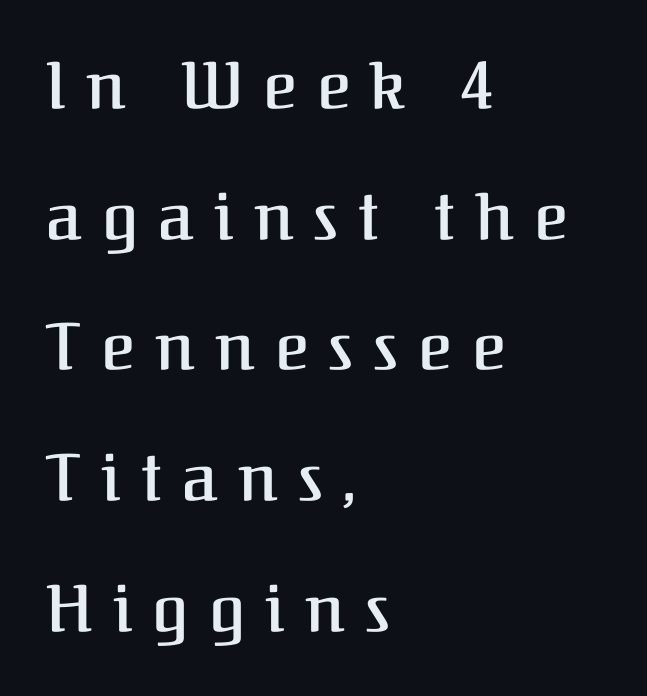
Q: Is the text bold? A: Semi-bold.
Q: Is the text italic (slanted)? A: No, it is upright.
Q: Is the typeface a serif or a sans-serif typeface? A: Serif.
Q: Is the text underlined? A: No.
Q: How is the paragraph aligned? A: Left-aligned.
Q: Is the spacing between letters normal or unusually wide? A: Unusually wide.
Q: Is the spacing between lines tight, normal or loose? A: Loose.
Q: Width (condensed, normal, or wide)? A: Normal.
Q: Stroke contrast? A: Medium.
Q: x-height? A: Medium.
Q: Monospaced? A: No.
